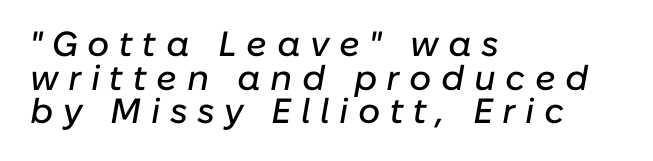
The image shows 35 px text type, italic (leaning right); set left-aligned, tight line spacing (0.96x), unusually wide letter spacing (+0.27 em), not underlined; low stroke contrast and a medium x-height.
